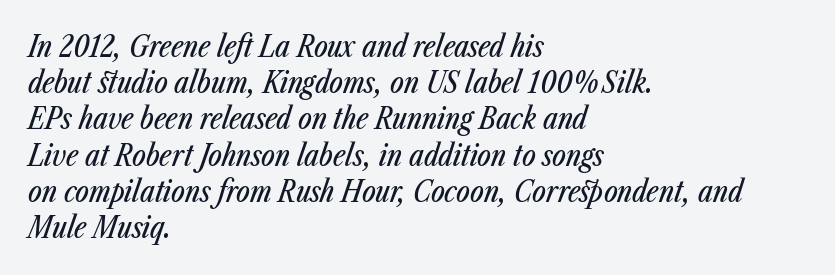
{"italic": "yes", "lean": "right", "slant_degrees": 23, "width": "condensed", "stroke_contrast": "low", "x_height": "medium", "monospaced": "no", "underline": "no", "align": "left", "line_spacing": "normal", "line_spacing_ratio": 1.25, "letter_spacing": "normal", "letter_spacing_em": 0.0, "glyph_px": 29}
